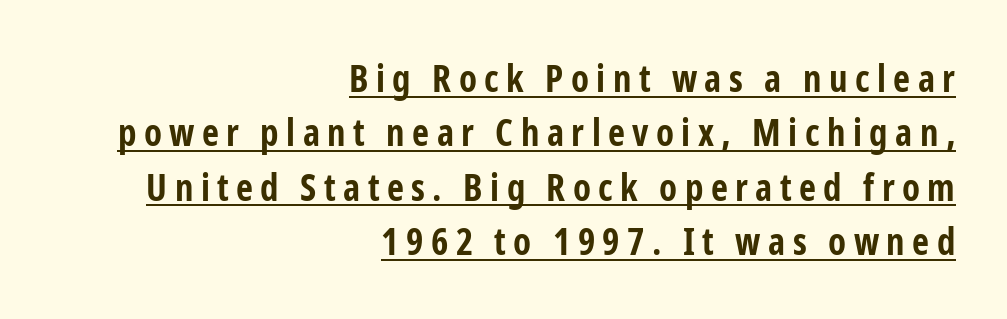
Weight check: bold — yes, fully. The leading is moderate, giving the passage an even texture. Emphasis is given by a line drawn under the lettering. Vertical strokes here are truly vertical. Varying glyph widths throughout — classic text-font behaviour.
